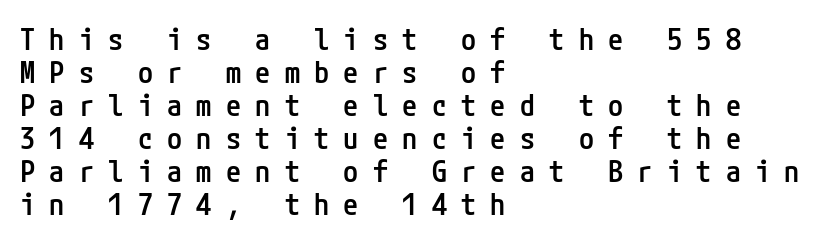
Q: Is the text bold? A: Semi-bold.
Q: Is the text italic (slanted)? A: No, it is upright.
Q: Is the typeface a serif or a sans-serif typeface? A: Sans-serif.
Q: Is the text underlined? A: No.
Q: How is the paragraph aligned? A: Left-aligned.
Q: Is the spacing between letters normal or unusually wide? A: Unusually wide.
Q: Is the spacing between lines tight, normal or loose? A: Tight.
Q: Width (condensed, normal, or wide)? A: Condensed.
Q: Stroke contrast? A: Low.
Q: x-height? A: Medium.
